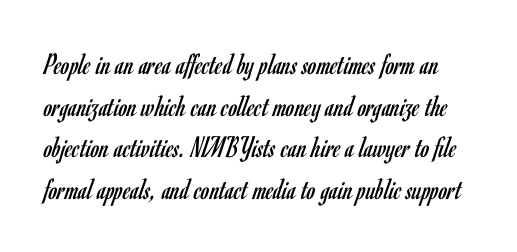
Q: Is the text bold? A: No.
Q: Is the text italic (slanted)? A: Yes.
Q: Is the typeface a serif or a sans-serif typeface? A: Sans-serif.
Q: Is the text underlined? A: No.
Q: Is the spacing between letters normal or unusually wide? A: Normal.
Q: Is the spacing between lines tight, normal or loose? A: Normal.
Q: Width (condensed, normal, or wide)? A: Condensed.
Q: Stroke contrast? A: Low.
Q: x-height? A: Small.
Q: Monospaced? A: No.
